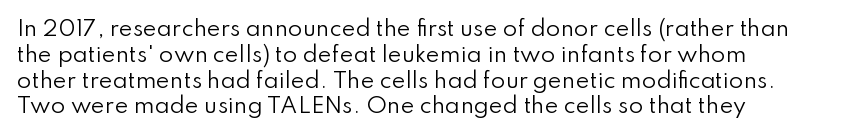
Letter spacing: default. Stem width sits at or under what a default text font uses. No word sits above an underline. The lettering holds an erect, upright posture throughout.
